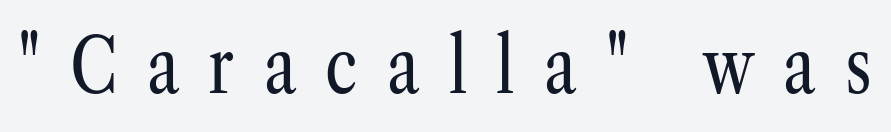
{"serif": "yes", "italic": "no", "bold": "no", "weight": "regular", "width": "condensed", "stroke_contrast": "low", "x_height": "medium", "monospaced": "no", "underline": "no", "letter_spacing": "wide", "letter_spacing_em": 0.38, "glyph_px": 77}
